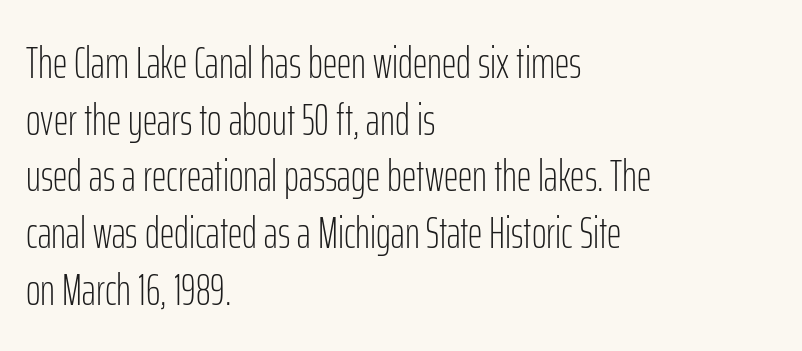
The string is rendered with underlining switched off. Ordinary non-slanted type is in use. Each stroke keeps to a modest, everyday thickness or less. You can tell from the bare stems that sans-serif type was used. Line beginnings align vertically; line endings do not. A typesetter would call this proportional, since set widths differ per character.
